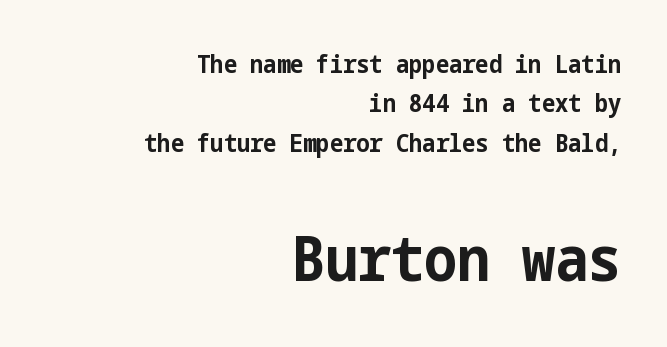
{"serif": "no", "italic": "no", "bold": "yes", "weight": "bold", "width": "condensed", "stroke_contrast": "low", "x_height": "medium", "underline": "no", "align": "right", "line_spacing": "normal", "line_spacing_ratio": 1.58, "letter_spacing": "normal", "letter_spacing_em": 0.0, "larger_block": "second", "size_ratio": 2.48, "glyph_px": 62}
